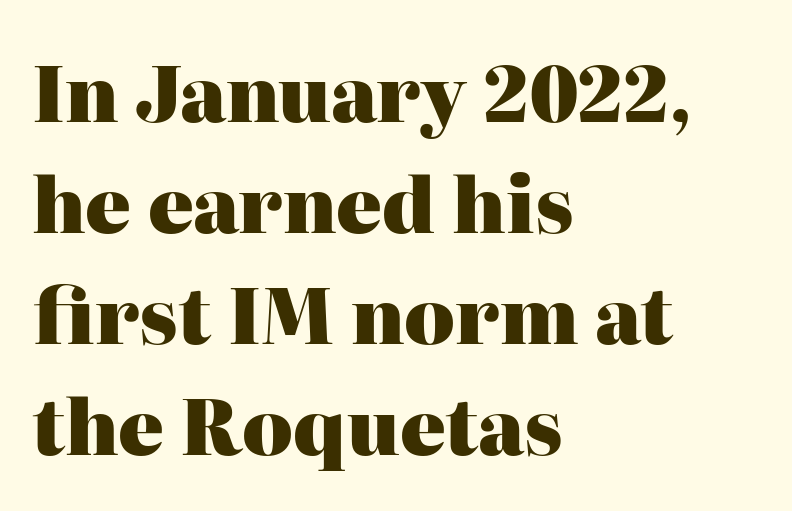
{"serif": "yes", "italic": "no", "bold": "yes", "weight": "heavy", "width": "normal", "stroke_contrast": "high", "x_height": "medium", "monospaced": "no", "underline": "no", "align": "left", "line_spacing": "normal", "line_spacing_ratio": 1.46, "letter_spacing": "normal", "letter_spacing_em": 0.0, "glyph_px": 76}
